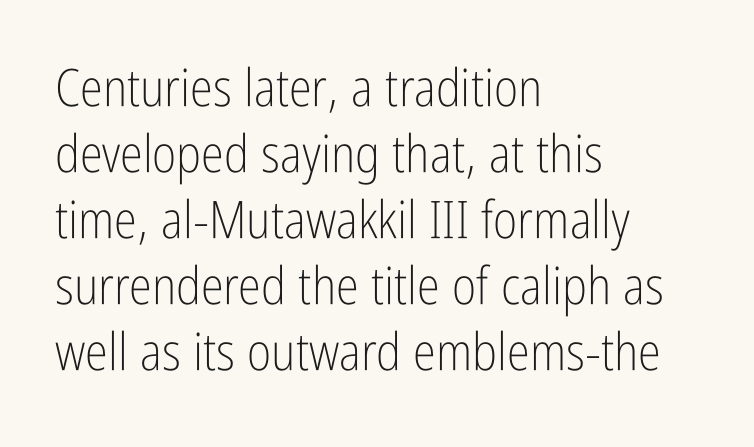
Letter spacing: default. Line spacing here is normal. The axis of the letterforms is exactly vertical. Type without underlining.
